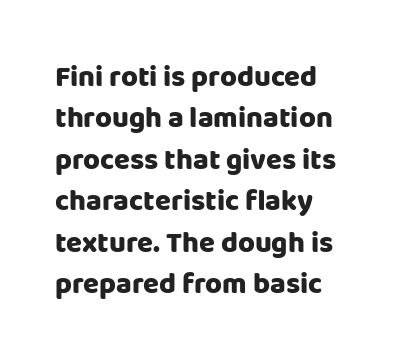
{"serif": "no", "italic": "no", "bold": "yes", "weight": "heavy", "width": "normal", "stroke_contrast": "low", "x_height": "large", "monospaced": "no", "underline": "no", "align": "left", "line_spacing": "normal", "line_spacing_ratio": 1.43, "letter_spacing": "normal", "letter_spacing_em": 0.0, "glyph_px": 29}
